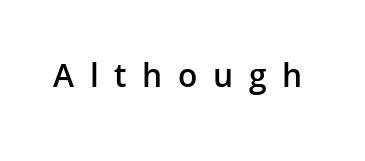
Q: Is the text bold? A: Semi-bold.
Q: Is the text italic (slanted)? A: No, it is upright.
Q: Is the typeface a serif or a sans-serif typeface? A: Sans-serif.
Q: Is the text underlined? A: No.
Q: Is the spacing between letters normal or unusually wide? A: Unusually wide.
Q: Width (condensed, normal, or wide)? A: Normal.
Q: Stroke contrast? A: Low.
Q: x-height? A: Medium.
Q: Monospaced? A: No.
